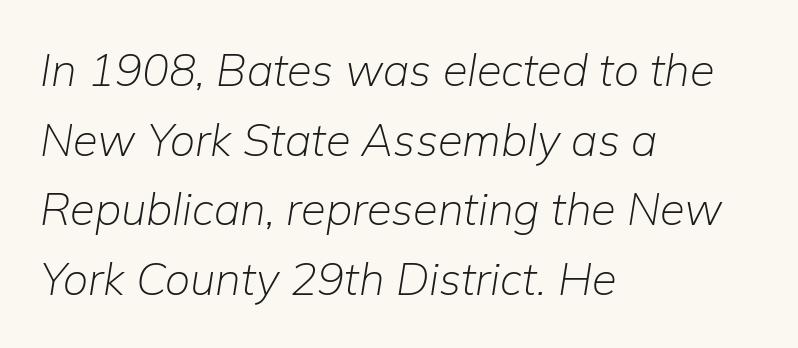
Q: Is the text bold? A: No.
Q: Is the text italic (slanted)? A: Yes, it leans right by about 9 degrees.
Q: Is the text underlined? A: No.
Q: How is the paragraph aligned? A: Left-aligned.
Q: Is the spacing between letters normal or unusually wide? A: Normal.
Q: Is the spacing between lines tight, normal or loose? A: Normal.
Q: Width (condensed, normal, or wide)? A: Normal.
Q: Stroke contrast? A: Low.
Q: x-height? A: Medium.
Q: Monospaced? A: No.
